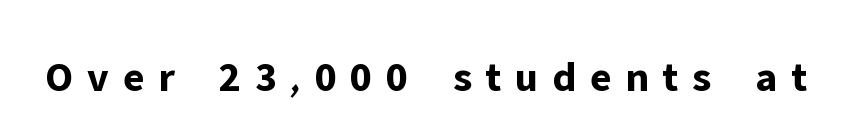
Q: Is the text bold? A: Yes.
Q: Is the text italic (slanted)? A: No, it is upright.
Q: Is the typeface a serif or a sans-serif typeface? A: Sans-serif.
Q: Is the text underlined? A: No.
Q: Is the spacing between letters normal or unusually wide? A: Unusually wide.
Q: Width (condensed, normal, or wide)? A: Normal.
Q: Stroke contrast? A: Low.
Q: x-height? A: Medium.
Q: Monospaced? A: No.
